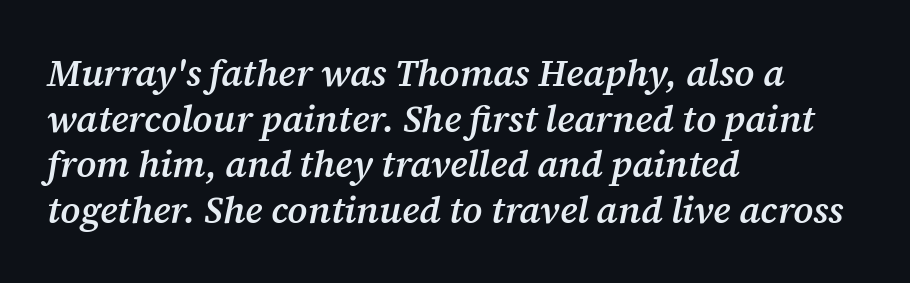
{"serif": "yes", "italic": "yes", "lean": "right", "slant_degrees": 12, "bold": "semi", "weight": "semibold", "width": "normal", "stroke_contrast": "medium", "x_height": "medium", "monospaced": "no", "underline": "no", "align": "left", "line_spacing_ratio": 1.23, "letter_spacing": "normal", "letter_spacing_em": 0.0, "glyph_px": 37}
